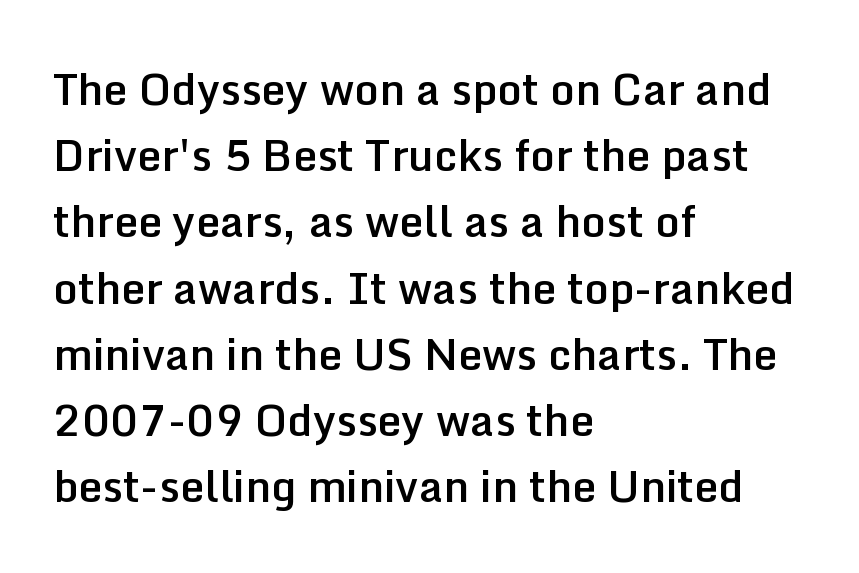
{"serif": "no", "italic": "no", "bold": "semi", "weight": "semibold", "width": "normal", "stroke_contrast": "low", "x_height": "medium", "monospaced": "no", "underline": "no", "align": "left", "line_spacing": "normal", "line_spacing_ratio": 1.54, "letter_spacing": "normal", "letter_spacing_em": 0.0, "glyph_px": 43}
